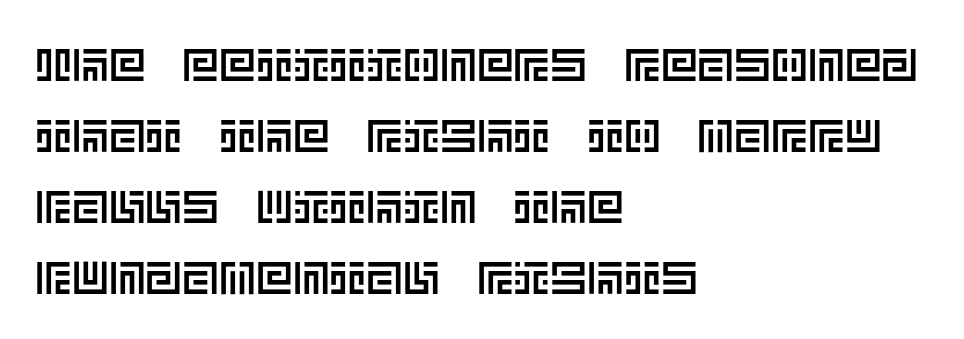
The image shows 46 px text type, upright; set left-aligned, normal line spacing (1.54x), normal letter spacing, not underlined; a large x-height.
